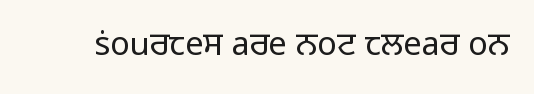
The glyphs in this specimen are sans serif. The cut favours lightness, reaching ordinary text weight at its darkest. Is this a fixed-width face? No — the glyphs have proportional, varying widths. Every stem runs plumb, perpendicular to the baseline. Rule under the text: the space is simply empty.
